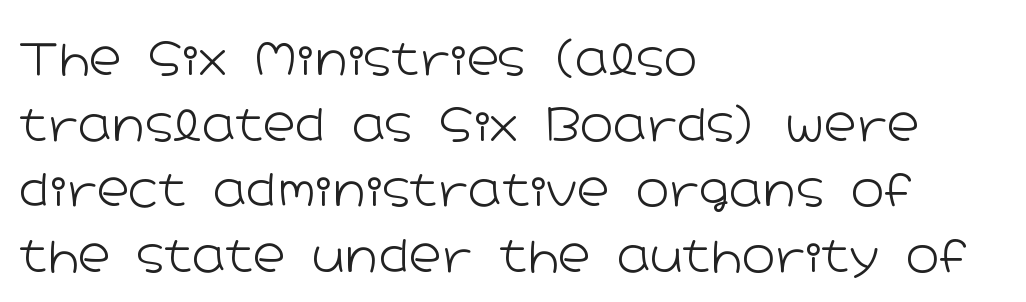
The image shows 45 px light, wide sans-serif type, upright; set left-aligned, normal line spacing (1.46x), normal letter spacing, not underlined; low stroke contrast and a medium x-height.
